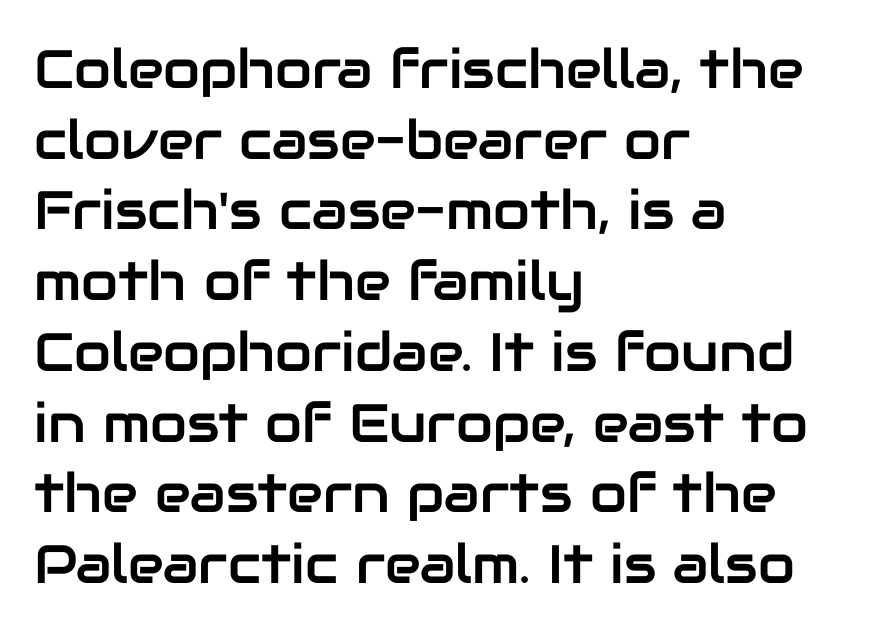
Q: Is the text italic (slanted)? A: No, it is upright.
Q: Is the typeface a serif or a sans-serif typeface? A: Sans-serif.
Q: Is the text underlined? A: No.
Q: How is the paragraph aligned? A: Left-aligned.
Q: Is the spacing between letters normal or unusually wide? A: Normal.
Q: Is the spacing between lines tight, normal or loose? A: Normal.
Q: Width (condensed, normal, or wide)? A: Normal.
Q: Stroke contrast? A: Low.
Q: x-height? A: Medium.
Q: Monospaced? A: No.
